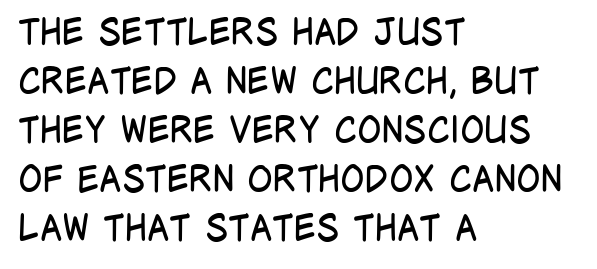
{"serif": "no", "italic": "no", "bold": "no", "weight": "regular", "width": "condensed", "stroke_contrast": "low", "x_height": "large", "monospaced": "no", "underline": "no", "align": "left", "line_spacing": "normal", "line_spacing_ratio": 1.36, "letter_spacing": "normal", "letter_spacing_em": 0.0, "glyph_px": 36}
